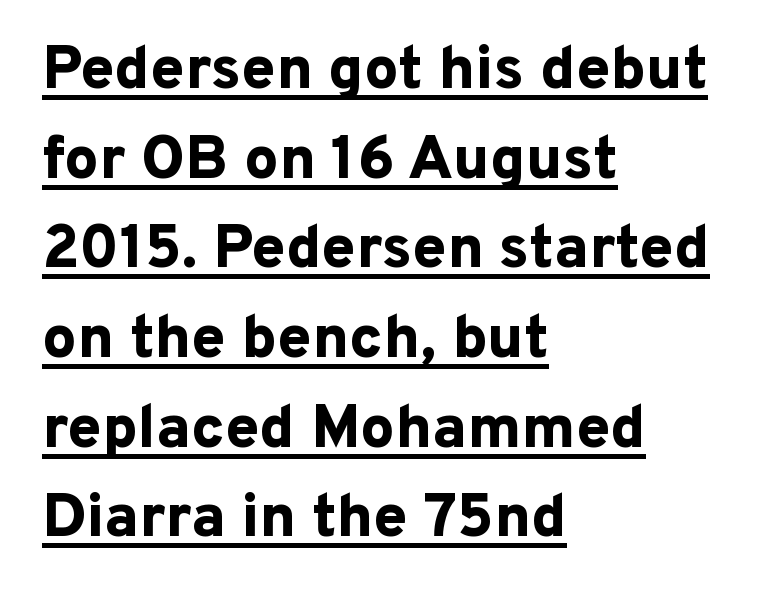
{"serif": "no", "italic": "no", "bold": "yes", "weight": "bold", "width": "normal", "stroke_contrast": "low", "x_height": "medium", "monospaced": "no", "underline": "yes", "align": "left", "line_spacing": "normal", "line_spacing_ratio": 1.47, "letter_spacing": "normal", "letter_spacing_em": 0.0, "glyph_px": 61}
